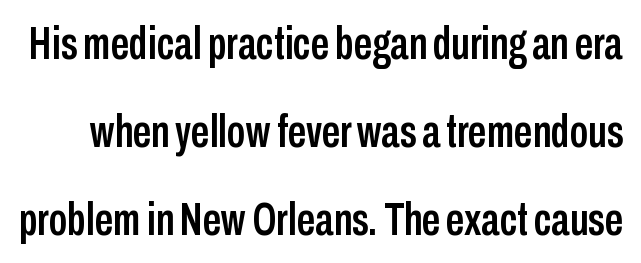
The image shows 46 px condensed sans-serif type, upright; set loose line spacing (1.91x), normal letter spacing, not underlined; low stroke contrast and a medium x-height.
